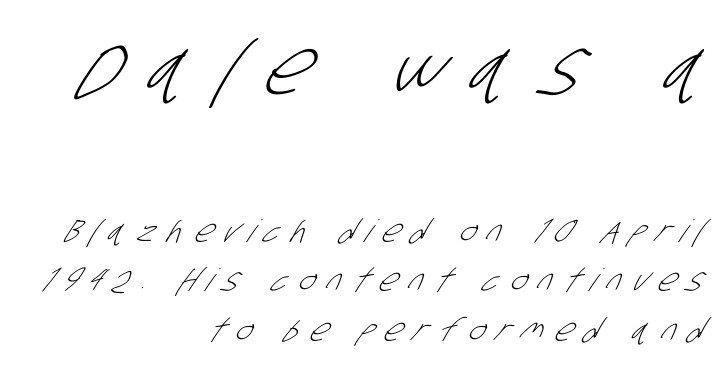
Q: Is the text bold? A: No.
Q: Is the typeface a serif or a sans-serif typeface? A: Sans-serif.
Q: Is the text underlined? A: No.
Q: How is the paragraph aligned? A: Right-aligned.
Q: Is the spacing between letters normal or unusually wide? A: Unusually wide.
Q: Is the spacing between lines tight, normal or loose? A: Normal.
Q: Which block of text is set in a larger size, the first (top) or the second (bottom)? A: The first (top) one.
Q: Width (condensed, normal, or wide)? A: Condensed.
Q: Stroke contrast? A: Low.
Q: x-height? A: Large.
Q: Monospaced? A: No.
